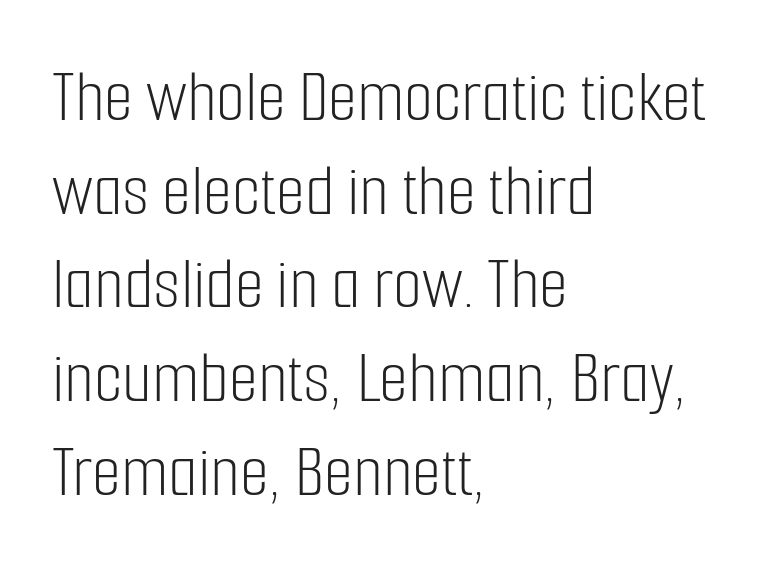
The image shows 75 px light, condensed sans-serif type, upright; set left-aligned, normal line spacing (1.25x), normal letter spacing, not underlined; low stroke contrast and a medium x-height.
